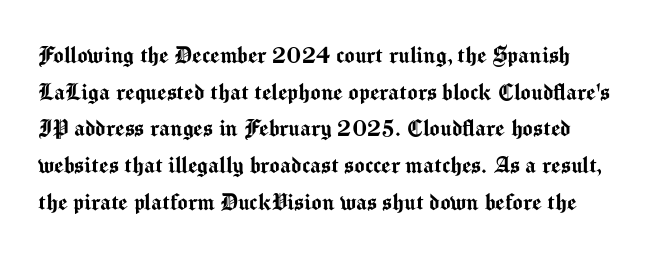
If you drew a line through each stem, it would be perfectly vertical. Nobody touched the tracking dial on this one. Rule under the text: the space is simply empty. Rows of type keep a routine distance in the vertical direction.
